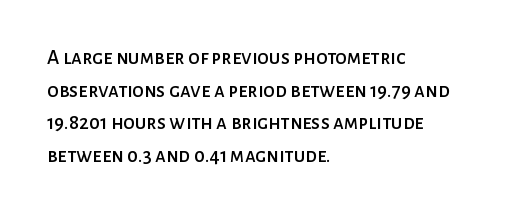
The image shows 21 px text type, upright; set left-aligned, normal line spacing (1.55x), normal letter spacing, not underlined.
